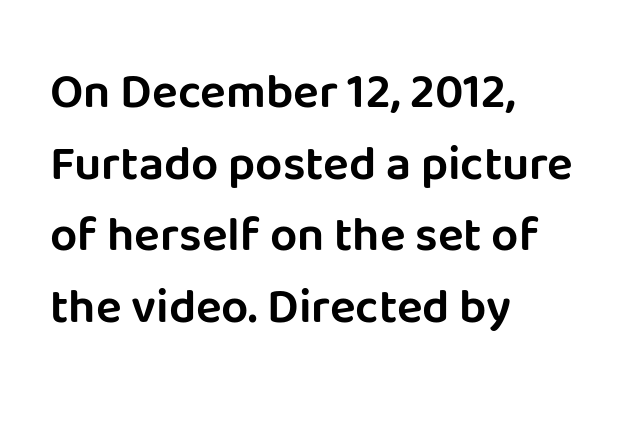
The image shows 48 px sans-serif type, upright; set left-aligned, normal line spacing (1.49x), normal letter spacing, not underlined; low stroke contrast and a large x-height.
